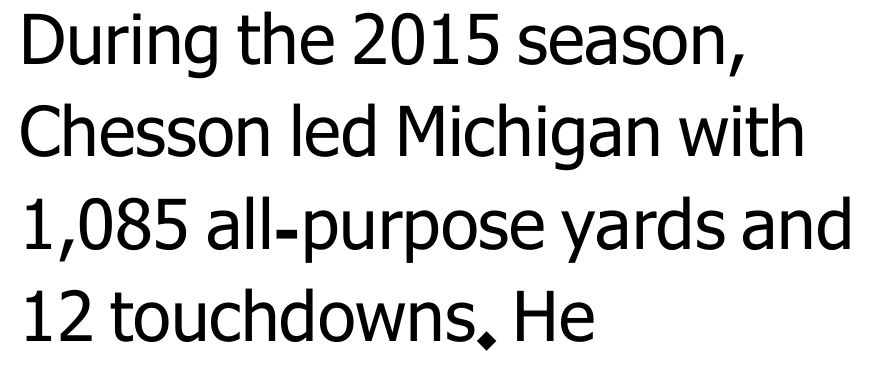
{"serif": "no", "italic": "no", "bold": "no", "weight": "regular", "width": "normal", "stroke_contrast": "low", "x_height": "medium", "monospaced": "no", "underline": "no", "align": "left", "line_spacing": "normal", "line_spacing_ratio": 1.34, "letter_spacing": "normal", "letter_spacing_em": 0.0, "glyph_px": 69}
